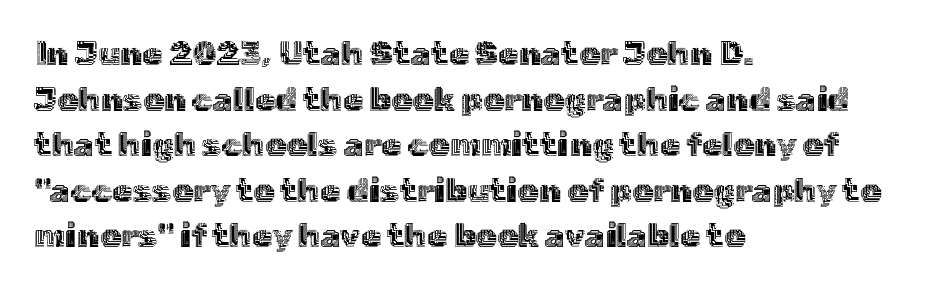
The image shows 33 px text type, upright; set left-aligned, normal line spacing (1.38x), normal letter spacing, not underlined; a medium x-height.
